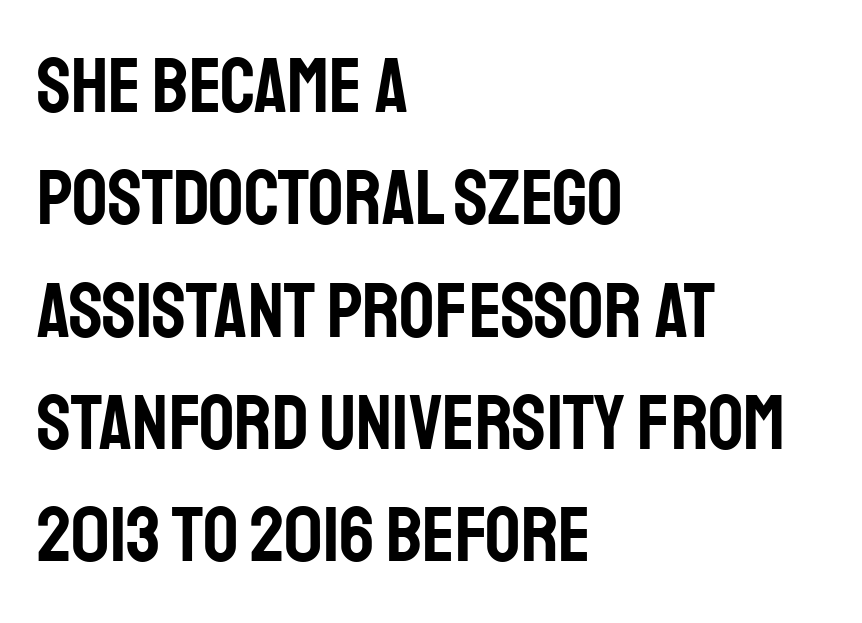
If you drew a line through each stem, it would be perfectly vertical. Plain, unruled lines of type. The lines are quadded left. Are there feet on the stems? There aren't — it's a sans.
